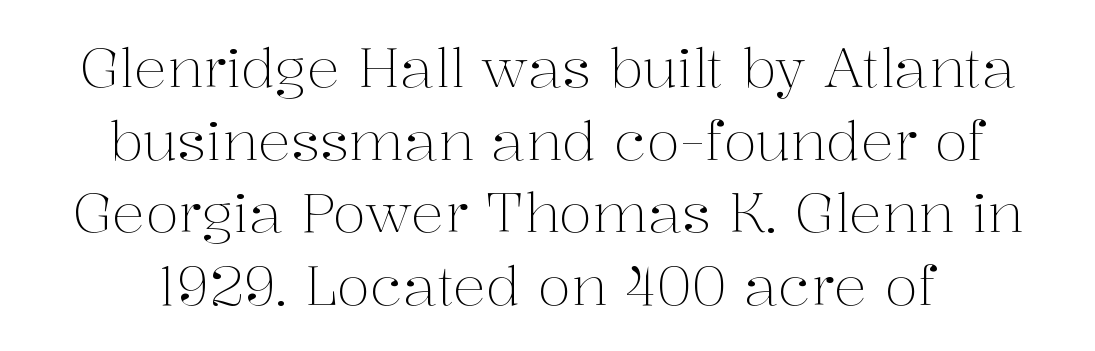
The image shows 55 px light serif type, upright; set centered, normal line spacing (1.32x), normal letter spacing, not underlined; medium stroke contrast and a medium x-height.
